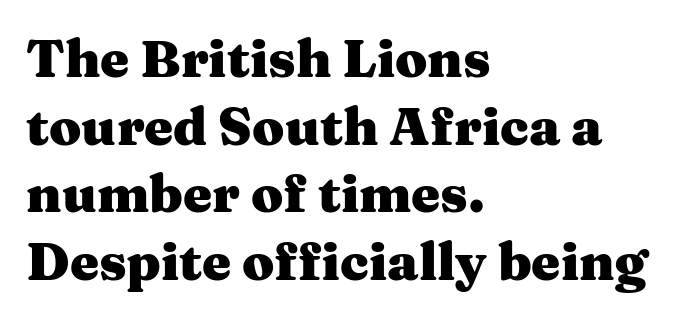
Q: Is the text bold? A: Yes.
Q: Is the text italic (slanted)? A: No, it is upright.
Q: Is the typeface a serif or a sans-serif typeface? A: Serif.
Q: Is the text underlined? A: No.
Q: How is the paragraph aligned? A: Left-aligned.
Q: Is the spacing between letters normal or unusually wide? A: Normal.
Q: Is the spacing between lines tight, normal or loose? A: Normal.
Q: Width (condensed, normal, or wide)? A: Wide.
Q: Stroke contrast? A: Medium.
Q: x-height? A: Medium.
Q: Monospaced? A: No.
